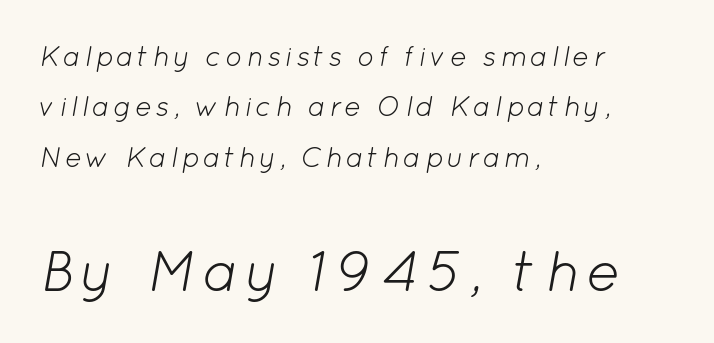
{"italic": "yes", "lean": "right", "slant_degrees": 12, "bold": "no", "weight": "light", "width": "normal", "stroke_contrast": "low", "x_height": "medium", "monospaced": "no", "underline": "no", "align": "left", "line_spacing_ratio": 1.8, "larger_block": "second", "size_ratio": 2.04, "glyph_px": 57}
